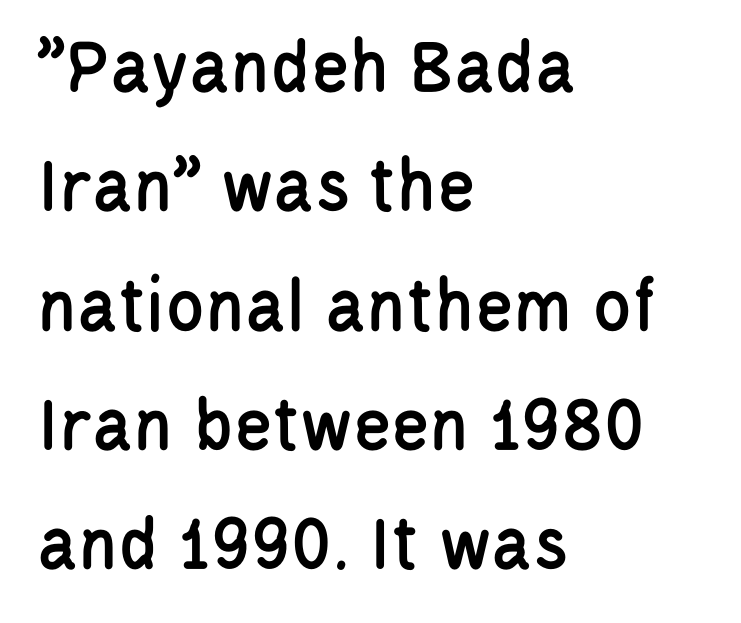
Q: Is the text italic (slanted)? A: No, it is upright.
Q: Is the typeface a serif or a sans-serif typeface? A: Sans-serif.
Q: Is the text underlined? A: No.
Q: How is the paragraph aligned? A: Left-aligned.
Q: Is the spacing between letters normal or unusually wide? A: Normal.
Q: Is the spacing between lines tight, normal or loose? A: Normal.
Q: Width (condensed, normal, or wide)? A: Condensed.
Q: Stroke contrast? A: Low.
Q: x-height? A: Large.
Q: Monospaced? A: No.
